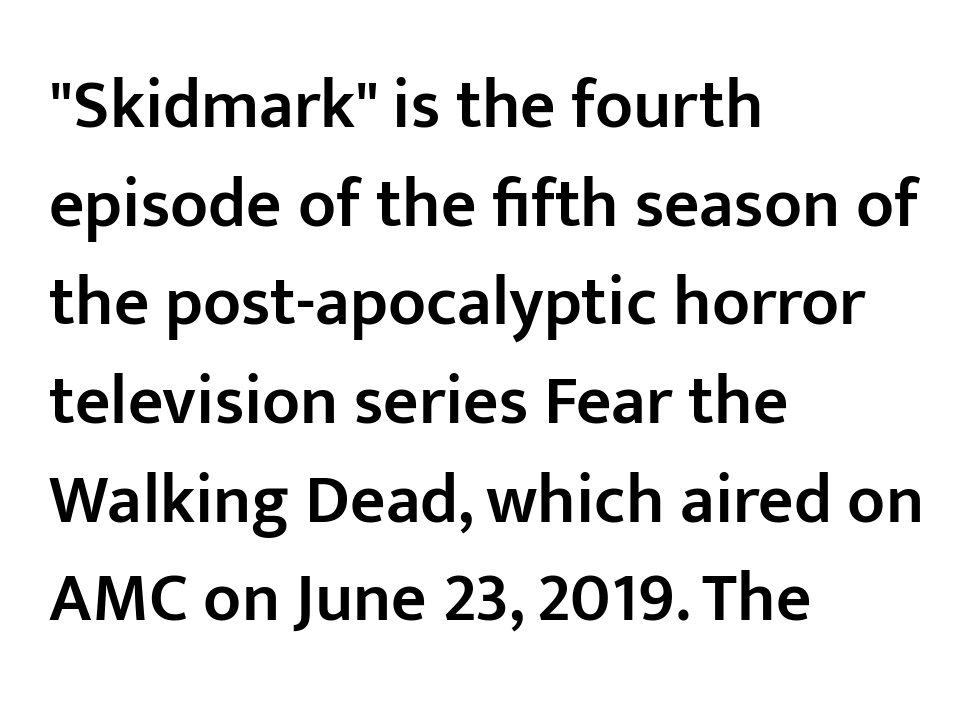
Q: Is the text bold? A: Semi-bold.
Q: Is the text italic (slanted)? A: No, it is upright.
Q: Is the typeface a serif or a sans-serif typeface? A: Sans-serif.
Q: Is the text underlined? A: No.
Q: How is the paragraph aligned? A: Left-aligned.
Q: Is the spacing between letters normal or unusually wide? A: Normal.
Q: Is the spacing between lines tight, normal or loose? A: Normal.
Q: Width (condensed, normal, or wide)? A: Normal.
Q: Stroke contrast? A: Low.
Q: x-height? A: Medium.
Q: Monospaced? A: No.
